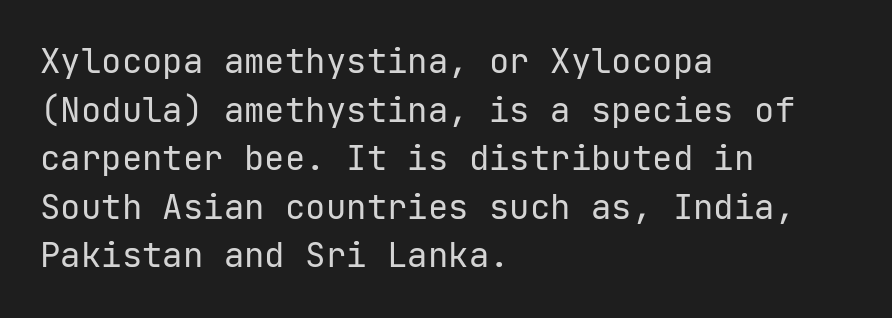
The image shows 34 px regular-weight sans-serif type, upright, monospaced; set left-aligned, normal line spacing (1.43x), normal letter spacing, not underlined; low stroke contrast and a medium x-height.
